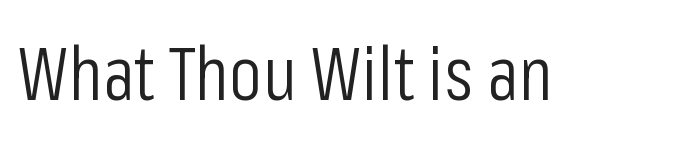
The font family rendered here belongs to the sans-serif group. Character widths vary here, with narrow letters taking less room than wide ones. The baseline area is clear. Upright lettering throughout. Compared with typical body copy, the letter spacing here is the same. Unbolded letterforms with no extra heft.
